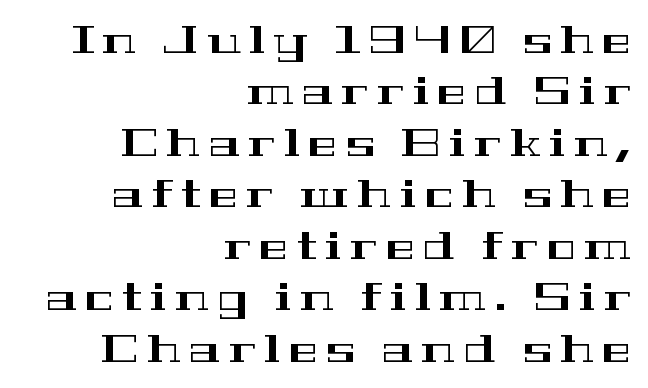
Decoration check: the copy has no underline. Little horizontal feet cap the strokes, marking this as serif type. The letters advance in unequal steps, a hallmark of proportional type. Posture: straight, roman, zero tilt.
